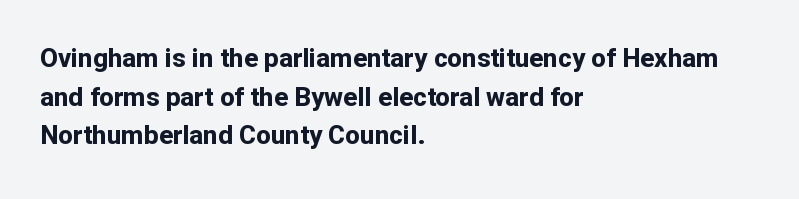
Leading: standard. Glyph-to-glyph distance matches everyday printed text. The face used here has the dense, thick strokes of a bold. These lines stack with their left ends in a neat column.
